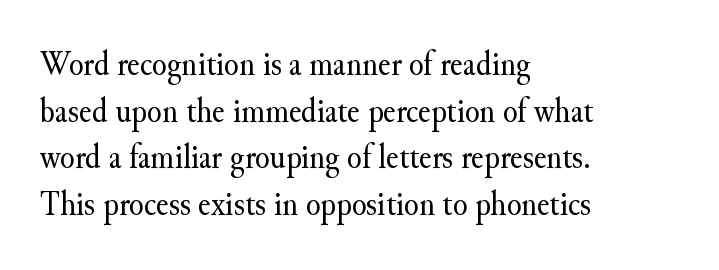
These lines are rendered in a variable-pitch font. Heaviness? Minimal to ordinary, like unemphasized prose. What stands out about the letter spacing? Nothing — it is the standard amount. This rendering employs a face with finishing strokes, i.e., a serif. Descenders hang freely into open space.
